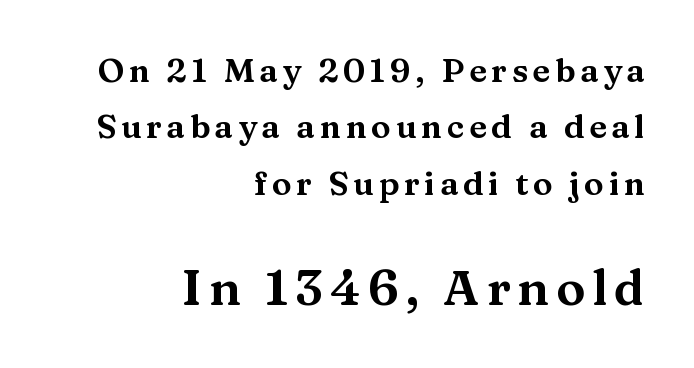
These lines were composed using upright roman letters. Varying glyph widths throughout — classic text-font behaviour. Reading top to bottom, the characters get bigger at the block break. The area under the type is left untouched.
